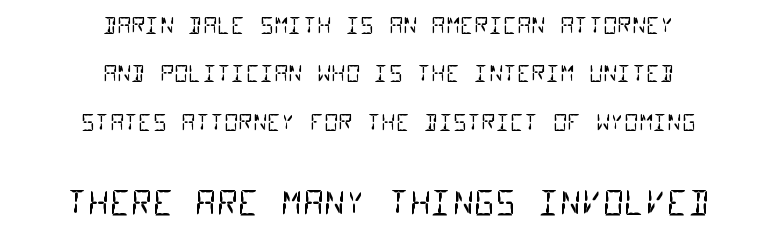
Q: Is the text bold? A: No.
Q: Is the typeface a serif or a sans-serif typeface? A: Sans-serif.
Q: Is the text underlined? A: No.
Q: How is the paragraph aligned? A: Centered.
Q: Is the spacing between letters normal or unusually wide? A: Normal.
Q: Is the spacing between lines tight, normal or loose? A: Loose.
Q: Which block of text is set in a larger size, the first (top) or the second (bottom)? A: The second (bottom) one.
Q: Width (condensed, normal, or wide)? A: Condensed.
Q: Stroke contrast? A: Low.
Q: x-height? A: Large.
Q: Monospaced? A: Yes.
